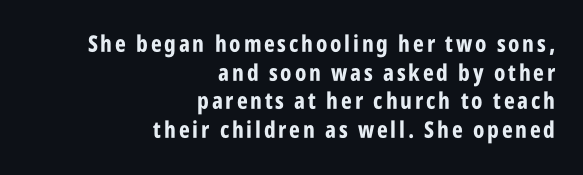
Q: Is the text bold? A: Yes.
Q: Is the text italic (slanted)? A: No, it is upright.
Q: Is the text underlined? A: No.
Q: How is the paragraph aligned? A: Right-aligned.
Q: Is the spacing between lines tight, normal or loose? A: Normal.
